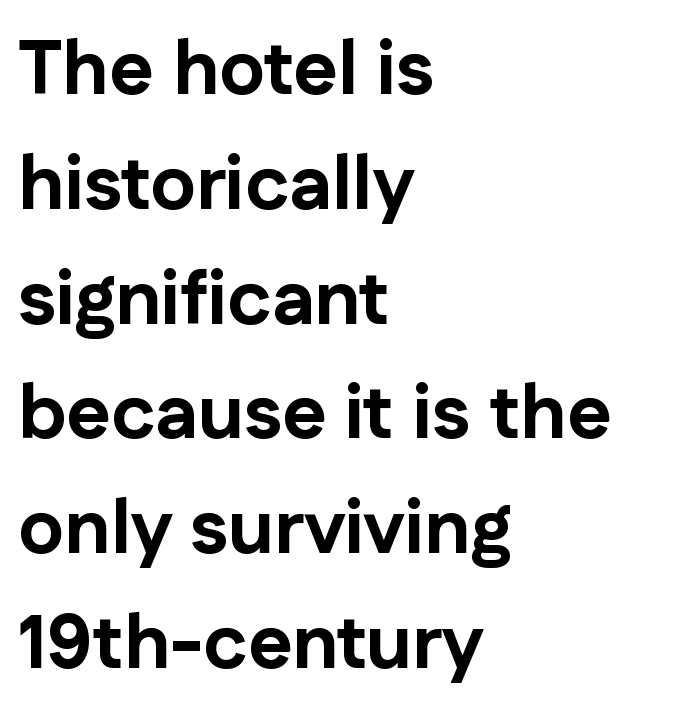
Q: Is the text bold? A: Yes.
Q: Is the text italic (slanted)? A: No, it is upright.
Q: Is the typeface a serif or a sans-serif typeface? A: Sans-serif.
Q: Is the text underlined? A: No.
Q: How is the paragraph aligned? A: Left-aligned.
Q: Is the spacing between letters normal or unusually wide? A: Normal.
Q: Is the spacing between lines tight, normal or loose? A: Normal.
Q: Width (condensed, normal, or wide)? A: Normal.
Q: Stroke contrast? A: Low.
Q: x-height? A: Medium.
Q: Monospaced? A: No.
